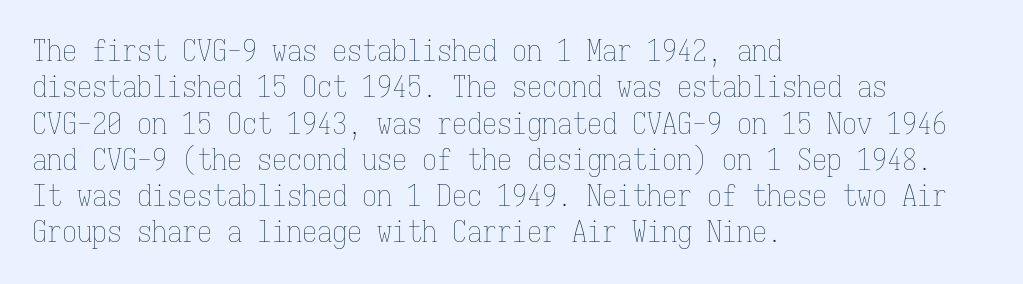
The image shows 30 px thin, condensed type, upright, monospaced; set left-aligned, line spacing 1.21x, normal letter spacing, not underlined; low stroke contrast and a medium x-height.
